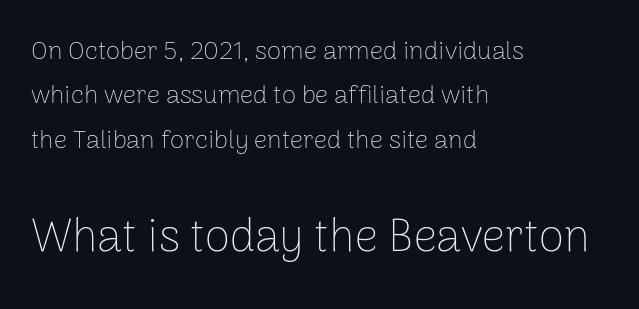
This sample uses a sans-serif face. Nothing unusual about the tracking: characters are spaced as the font intends. Looks like regular typesetting: each glyph gets only the width it needs. Each row of text sits above clean, open space. Reading down the block, your eye returns to a fixed left position each line. When letters stand straight like this, we call the style roman or upright.
